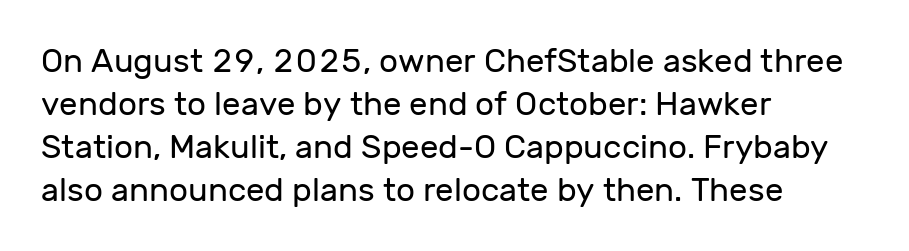
{"serif": "no", "italic": "no", "bold": "no", "weight": "regular", "width": "normal", "stroke_contrast": "low", "x_height": "medium", "monospaced": "no", "underline": "no", "align": "left", "line_spacing": "normal", "line_spacing_ratio": 1.3, "letter_spacing": "normal", "letter_spacing_em": 0.0, "glyph_px": 33}
